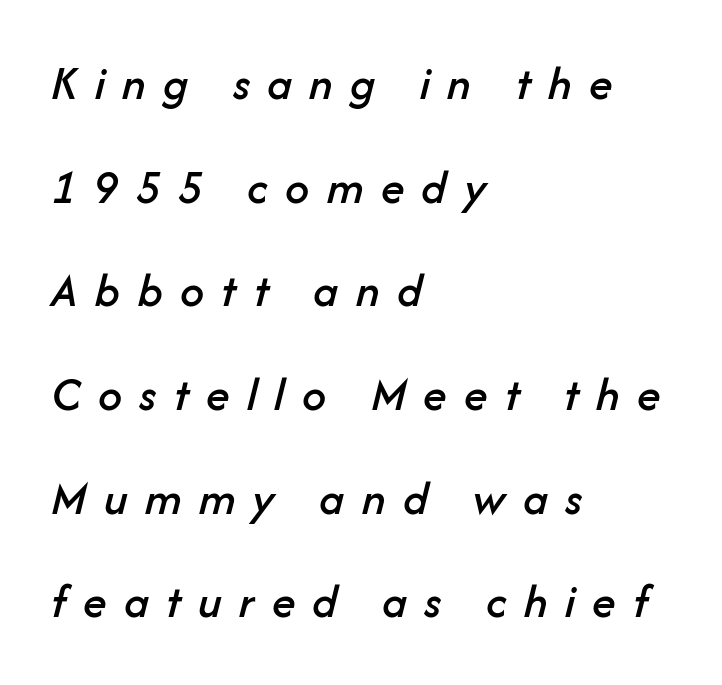
Q: Is the text italic (slanted)? A: Yes, it leans right by about 14 degrees.
Q: Is the text underlined? A: No.
Q: How is the paragraph aligned? A: Left-aligned.
Q: Is the spacing between letters normal or unusually wide? A: Unusually wide.
Q: Is the spacing between lines tight, normal or loose? A: Loose.
Q: Width (condensed, normal, or wide)? A: Normal.
Q: Stroke contrast? A: Low.
Q: x-height? A: Medium.
Q: Monospaced? A: No.
